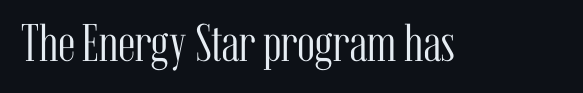
The image shows 53 px light, condensed serif type, upright; set normal letter spacing, not underlined; medium stroke contrast and a medium x-height.
